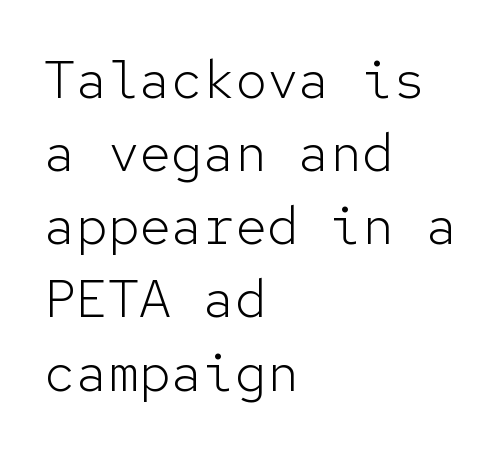
The image shows 53 px light sans-serif type, upright, monospaced; set left-aligned, normal line spacing (1.38x), normal letter spacing, not underlined; low stroke contrast and a medium x-height.
